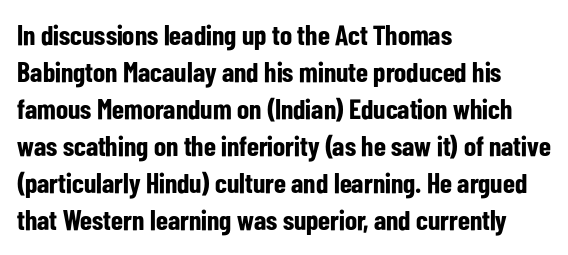
The image shows 28 px bold, condensed sans-serif type, upright; set left-aligned, normal line spacing (1.32x), normal letter spacing, not underlined; low stroke contrast and a medium x-height.
